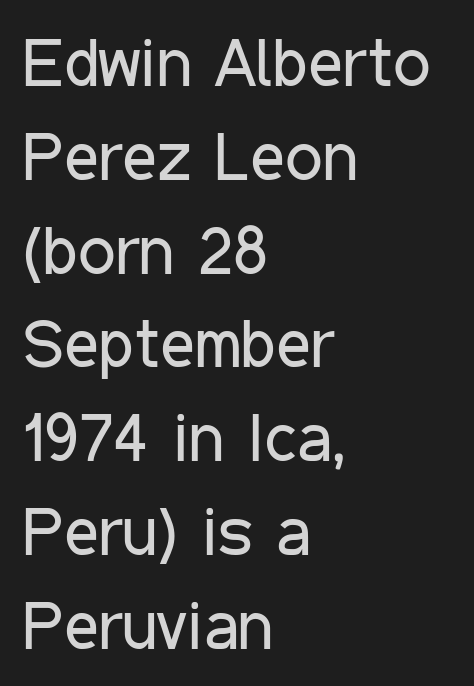
Q: Is the text bold? A: No.
Q: Is the text italic (slanted)? A: No, it is upright.
Q: Is the typeface a serif or a sans-serif typeface? A: Sans-serif.
Q: Is the text underlined? A: No.
Q: How is the paragraph aligned? A: Left-aligned.
Q: Is the spacing between letters normal or unusually wide? A: Normal.
Q: Is the spacing between lines tight, normal or loose? A: Normal.
Q: Width (condensed, normal, or wide)? A: Condensed.
Q: Stroke contrast? A: Low.
Q: x-height? A: Medium.
Q: Monospaced? A: No.
